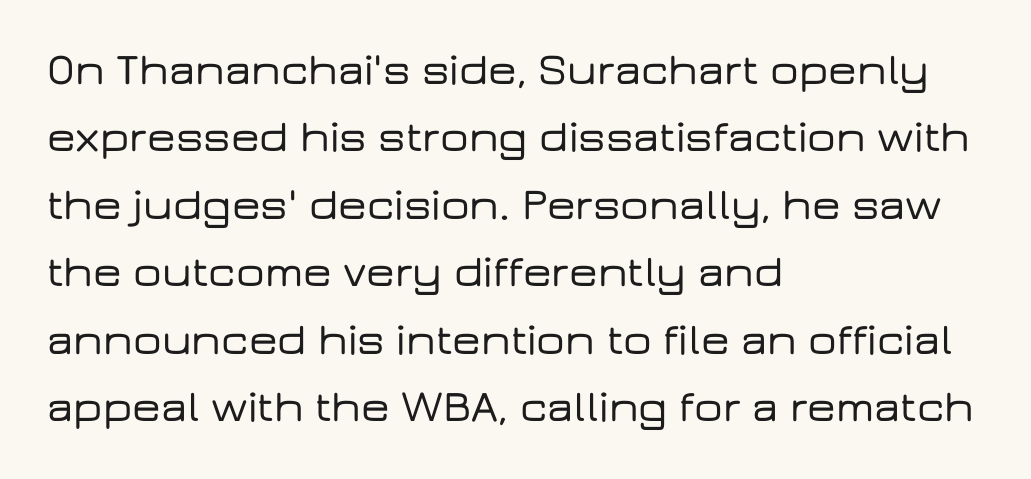
{"serif": "no", "italic": "no", "width": "wide", "stroke_contrast": "low", "x_height": "medium", "monospaced": "no", "underline": "no", "align": "left", "line_spacing": "normal", "line_spacing_ratio": 1.5, "letter_spacing": "normal", "letter_spacing_em": 0.0, "glyph_px": 45}
